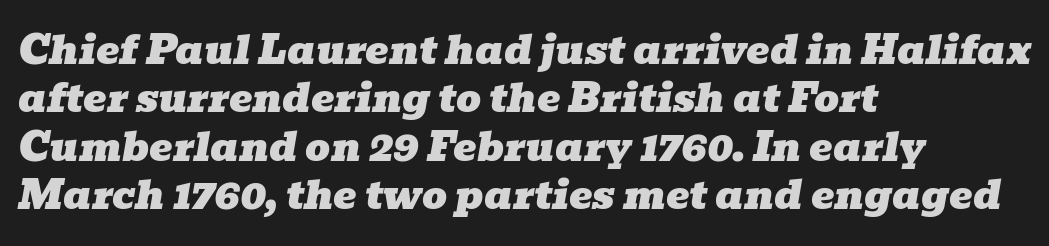
{"serif": "yes", "italic": "yes", "lean": "right", "slant_degrees": 10, "width": "wide", "stroke_contrast": "low", "x_height": "medium", "monospaced": "no", "underline": "no", "align": "left", "line_spacing_ratio": 1.24, "letter_spacing": "normal", "letter_spacing_em": 0.0, "glyph_px": 39}
